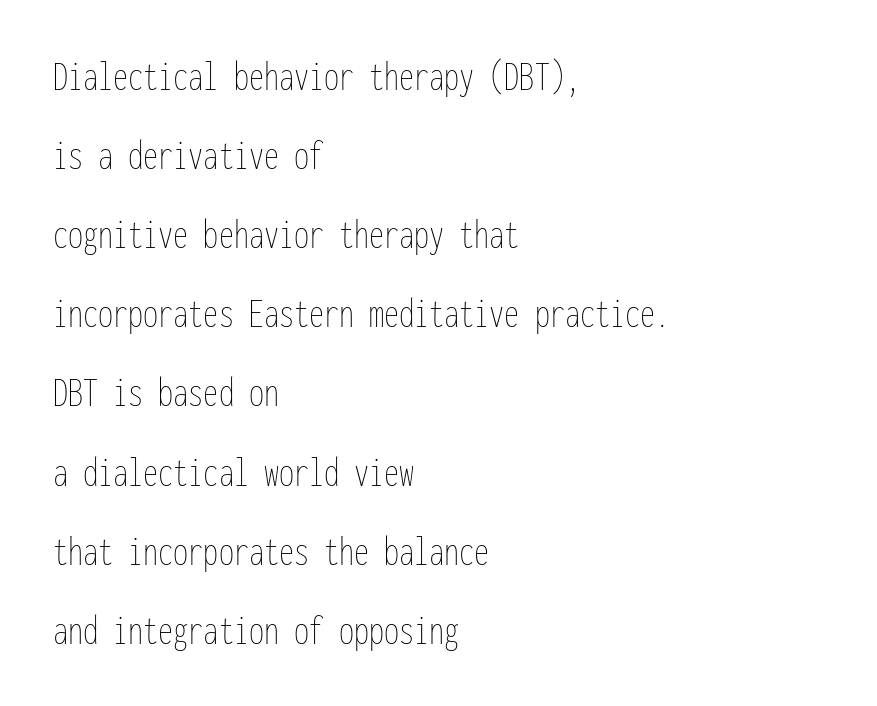
Weight: in the light-to-regular range. Do the letters lean? They stand straight. The area under the type is left untouched. Alignment: flush left.
